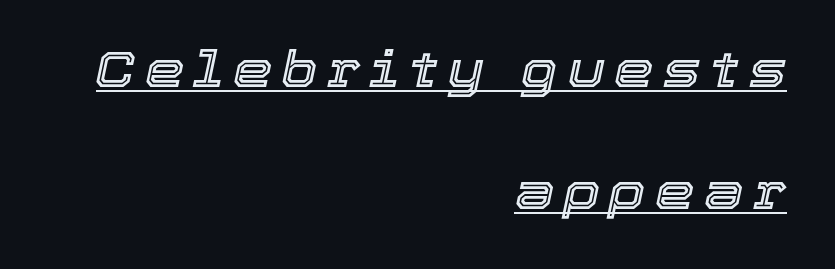
The image shows 50 px text type, italic (leaning right); set right-aligned, loose line spacing (2.45x), underlined; a medium x-height.
